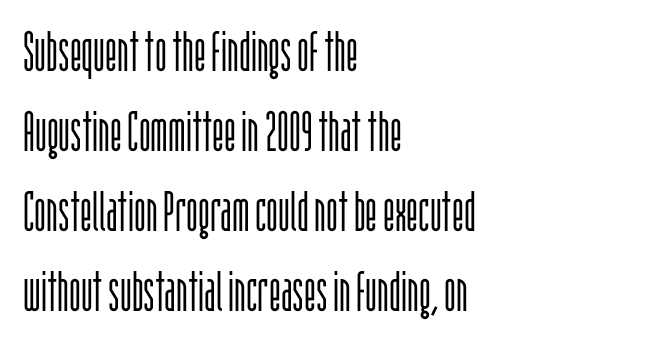
{"serif": "no", "italic": "no", "bold": "no", "weight": "light", "width": "condensed", "stroke_contrast": "low", "x_height": "large", "monospaced": "no", "underline": "no", "align": "left", "line_spacing": "normal", "line_spacing_ratio": 1.43, "letter_spacing": "normal", "letter_spacing_em": 0.0, "glyph_px": 56}
